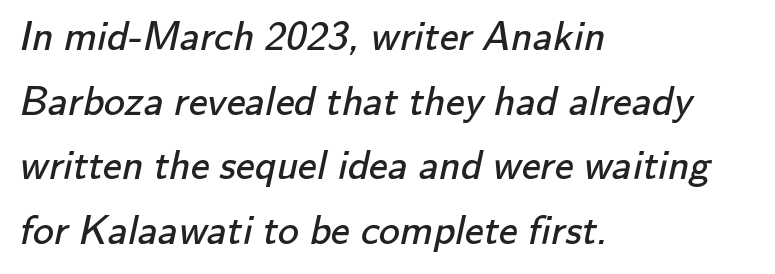
Q: Is the text bold? A: No.
Q: Is the typeface a serif or a sans-serif typeface? A: Sans-serif.
Q: Is the text underlined? A: No.
Q: How is the paragraph aligned? A: Left-aligned.
Q: Is the spacing between letters normal or unusually wide? A: Normal.
Q: Is the spacing between lines tight, normal or loose? A: Normal.
Q: Width (condensed, normal, or wide)? A: Normal.
Q: Stroke contrast? A: Low.
Q: x-height? A: Small.
Q: Monospaced? A: No.
